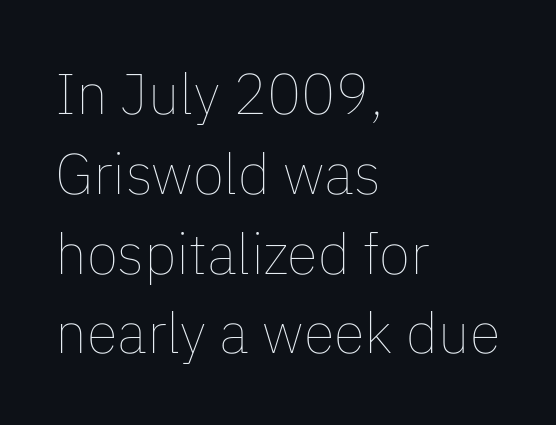
Q: Is the text bold? A: No.
Q: Is the text italic (slanted)? A: No, it is upright.
Q: Is the text underlined? A: No.
Q: How is the paragraph aligned? A: Left-aligned.
Q: Is the spacing between letters normal or unusually wide? A: Normal.
Q: Is the spacing between lines tight, normal or loose? A: Normal.
Q: Width (condensed, normal, or wide)? A: Normal.
Q: Stroke contrast? A: Low.
Q: x-height? A: Medium.
Q: Monospaced? A: No.
